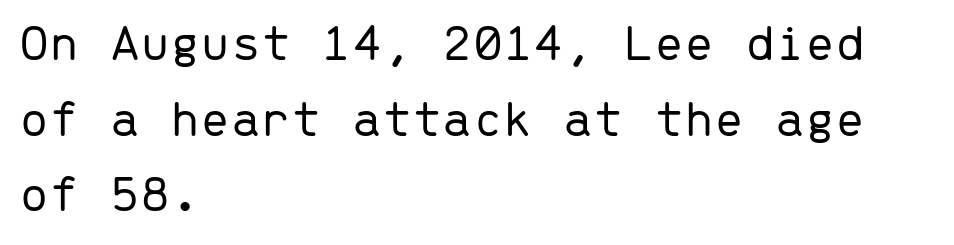
The font's upright variant was chosen for this text. Unbolded letterforms with no extra heft. A typesetter would call this monospace, since all characters share one set width. Where is the straight margin? On the left. I'd call this a sans setting — the letters go barefoot. Look at the tracking — it's just the regular setting, nothing added.
